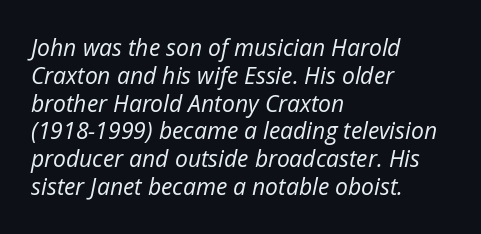
Q: Is the text bold? A: No.
Q: Is the text italic (slanted)? A: Yes, it leans right by about 12 degrees.
Q: Is the text underlined? A: No.
Q: How is the paragraph aligned? A: Left-aligned.
Q: Is the spacing between letters normal or unusually wide? A: Normal.
